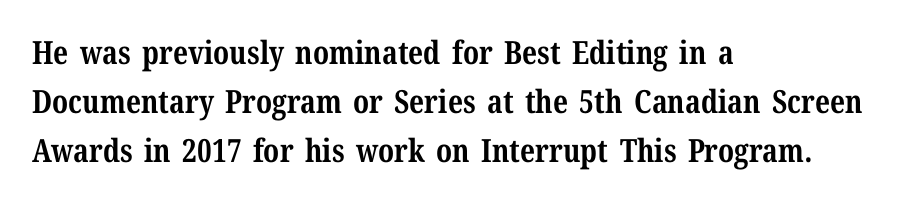
The image shows 32 px bold serif type, upright; set left-aligned, normal line spacing (1.53x), normal letter spacing, not underlined; medium stroke contrast and a medium x-height.
